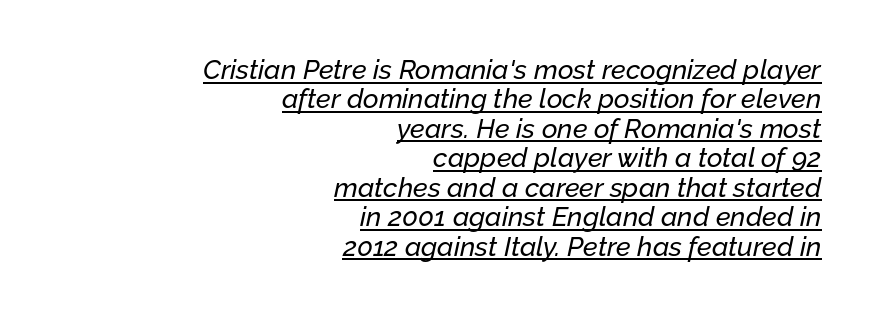
{"italic": "yes", "lean": "right", "slant_degrees": 12, "underline": "yes", "align": "right", "line_spacing": "tight", "line_spacing_ratio": 1.09, "letter_spacing": "normal", "letter_spacing_em": 0.0, "glyph_px": 27}
